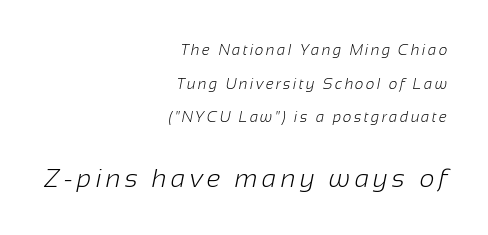
{"bold": "no", "underline": "no", "align": "right", "line_spacing": "loose", "line_spacing_ratio": 2.25, "larger_block": "second", "size_ratio": 1.73, "glyph_px": 26}
